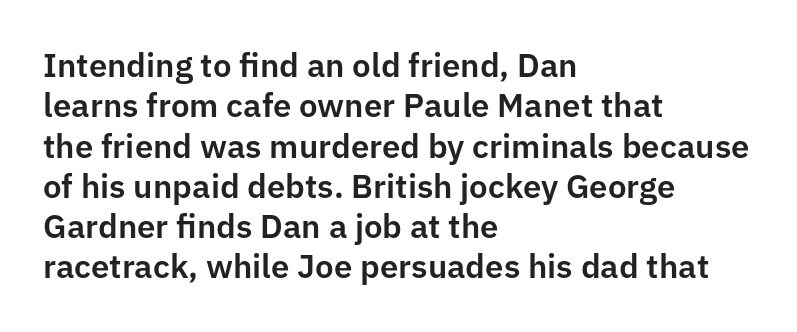
The image shows 33 px sans-serif type, upright; set left-aligned, line spacing 1.22x, normal letter spacing, not underlined; low stroke contrast and a medium x-height.
